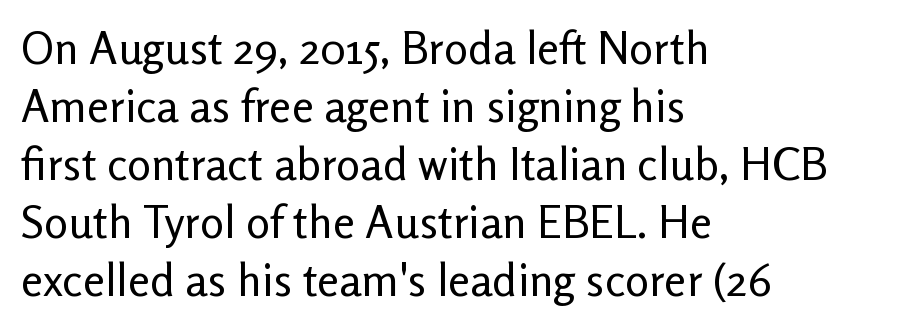
The specimen reads as upright at a glance. Line starts are locked; line ends wander. You could not count columns in this text — the font is proportionally spaced. Glyph-to-glyph distance matches everyday printed text. The font sits on the lighter half of the weight spectrum, regular included. The letters carry no serifs — their stems end cleanly without finishing strokes.
